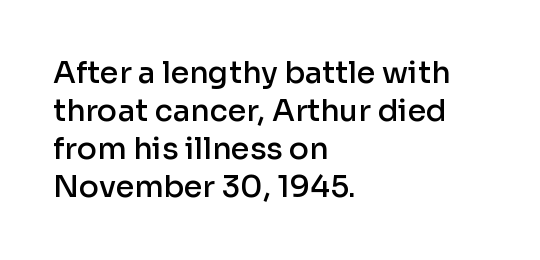
Q: Is the text bold? A: Semi-bold.
Q: Is the text italic (slanted)? A: No, it is upright.
Q: Is the typeface a serif or a sans-serif typeface? A: Sans-serif.
Q: Is the text underlined? A: No.
Q: How is the paragraph aligned? A: Left-aligned.
Q: Is the spacing between letters normal or unusually wide? A: Normal.
Q: Is the spacing between lines tight, normal or loose? A: Normal.
Q: Width (condensed, normal, or wide)? A: Normal.
Q: Stroke contrast? A: Low.
Q: x-height? A: Medium.
Q: Monospaced? A: No.
